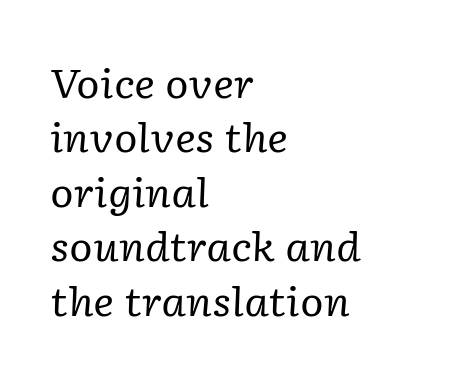
Q: Is the text bold? A: No.
Q: Is the text italic (slanted)? A: Yes, it leans right by about 2 degrees.
Q: Is the typeface a serif or a sans-serif typeface? A: Serif.
Q: Is the text underlined? A: No.
Q: How is the paragraph aligned? A: Left-aligned.
Q: Is the spacing between letters normal or unusually wide? A: Normal.
Q: Is the spacing between lines tight, normal or loose? A: Normal.
Q: Width (condensed, normal, or wide)? A: Normal.
Q: Stroke contrast? A: Low.
Q: x-height? A: Medium.
Q: Monospaced? A: No.
